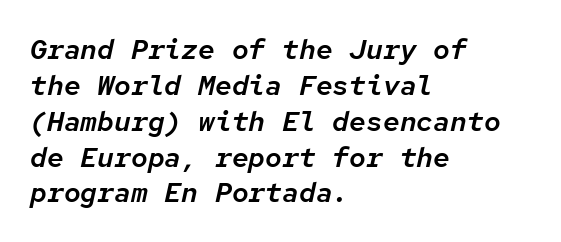
The image shows 28 px text type, italic (leaning right), monospaced; set left-aligned, normal line spacing (1.28x), normal letter spacing, not underlined; low stroke contrast and a medium x-height.
